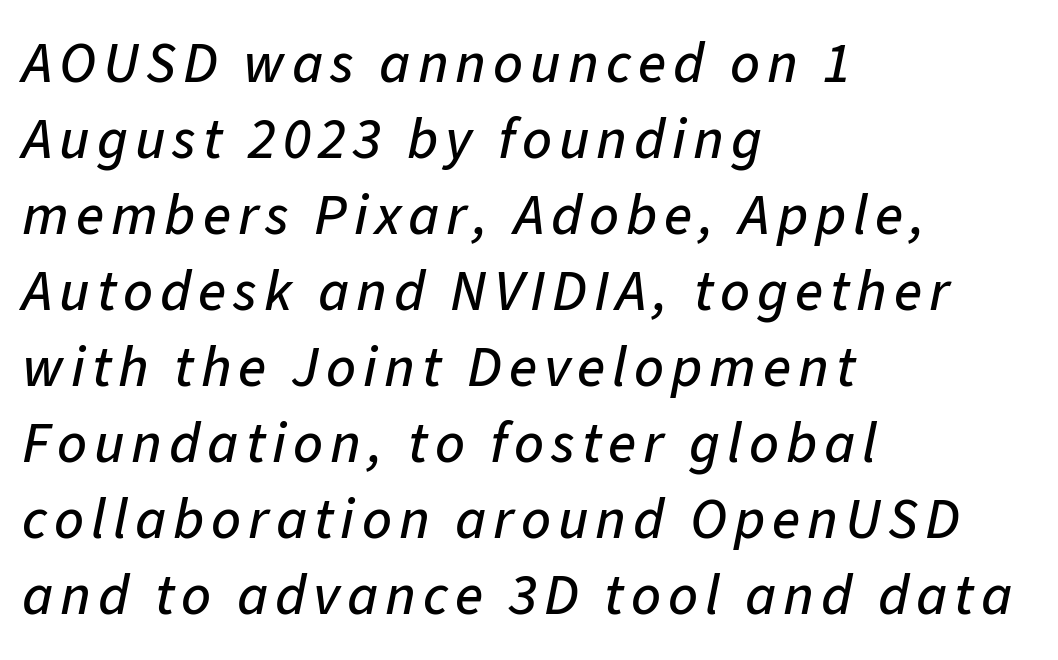
{"italic": "yes", "lean": "right", "slant_degrees": 11, "width": "normal", "stroke_contrast": "low", "x_height": "medium", "monospaced": "no", "underline": "no", "align": "left", "line_spacing": "normal", "line_spacing_ratio": 1.31, "glyph_px": 58}
